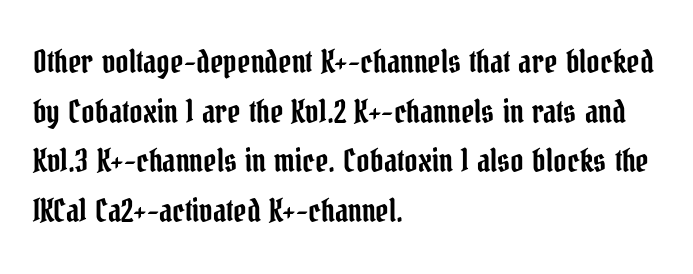
{"serif": "yes", "italic": "no", "width": "condensed", "stroke_contrast": "low", "x_height": "medium", "monospaced": "no", "underline": "no", "align": "left", "line_spacing": "normal", "line_spacing_ratio": 1.55, "letter_spacing": "normal", "letter_spacing_em": 0.0, "glyph_px": 32}
